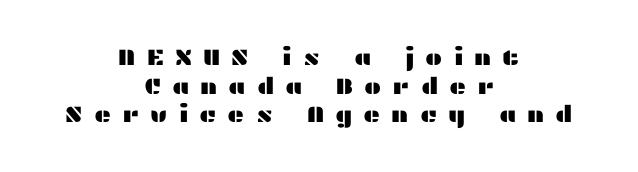
Q: Is the text italic (slanted)? A: No, it is upright.
Q: Is the text underlined? A: No.
Q: How is the paragraph aligned? A: Centered.
Q: Is the spacing between letters normal or unusually wide? A: Unusually wide.
